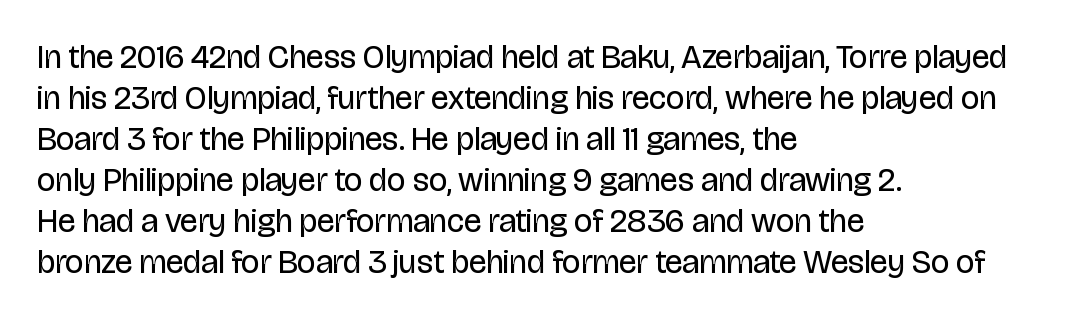
{"serif": "no", "italic": "no", "bold": "no", "weight": "regular", "width": "condensed", "stroke_contrast": "low", "x_height": "large", "monospaced": "no", "underline": "no", "align": "left", "line_spacing_ratio": 1.24, "letter_spacing": "normal", "letter_spacing_em": 0.0, "glyph_px": 33}
